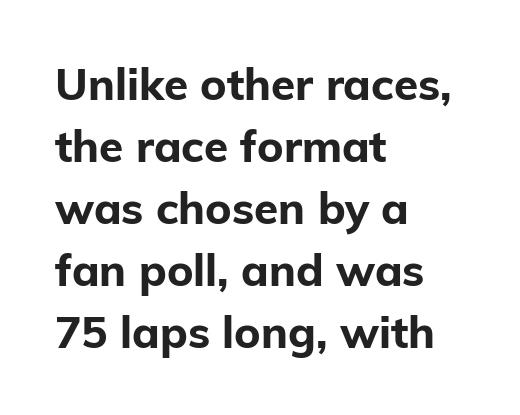
Q: Is the text bold? A: Yes.
Q: Is the text italic (slanted)? A: No, it is upright.
Q: Is the typeface a serif or a sans-serif typeface? A: Sans-serif.
Q: Is the text underlined? A: No.
Q: How is the paragraph aligned? A: Left-aligned.
Q: Is the spacing between letters normal or unusually wide? A: Normal.
Q: Is the spacing between lines tight, normal or loose? A: Normal.
Q: Width (condensed, normal, or wide)? A: Normal.
Q: Stroke contrast? A: Low.
Q: x-height? A: Medium.
Q: Monospaced? A: No.
